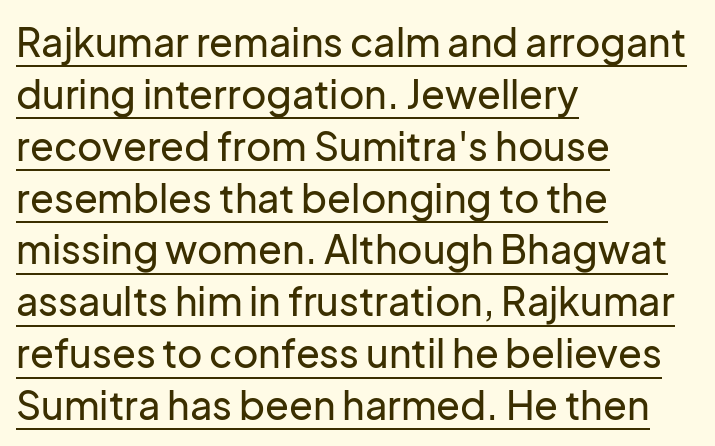
The image shows 39 px sans-serif type, upright; set left-aligned, normal line spacing (1.33x), normal letter spacing, underlined; low stroke contrast and a medium x-height.
